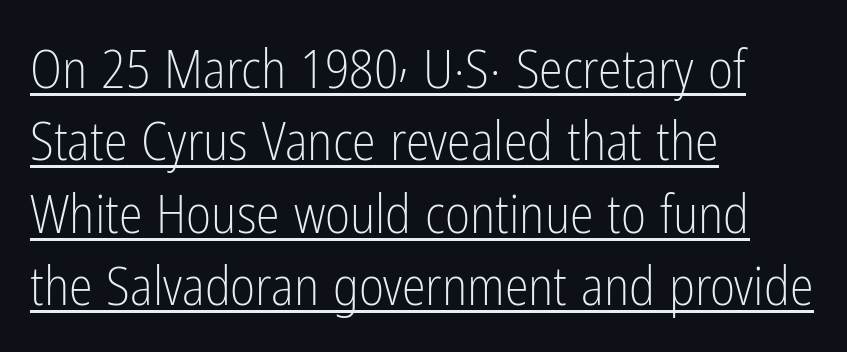
{"serif": "no", "italic": "no", "bold": "no", "weight": "light", "width": "condensed", "stroke_contrast": "low", "x_height": "medium", "monospaced": "no", "underline": "yes", "align": "left", "line_spacing": "normal", "line_spacing_ratio": 1.34, "letter_spacing": "normal", "letter_spacing_em": 0.0, "glyph_px": 54}
